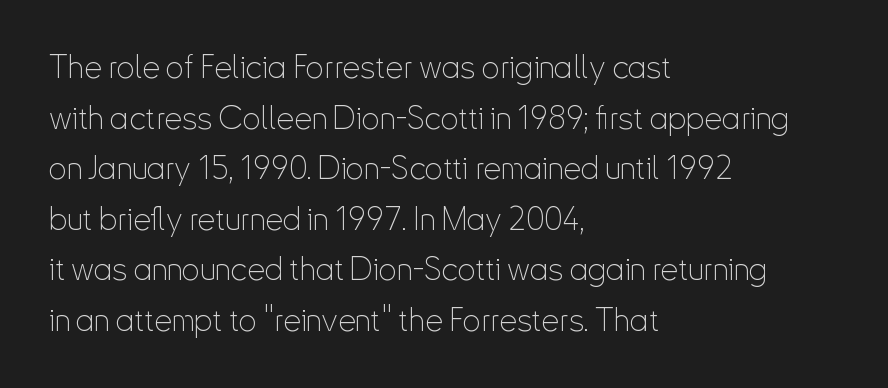
Whoever set this chose a conventional vertical rhythm. The typesetter chose a ragged-right arrangement here. No extra ink here — the face is not bold. These lines were composed using upright roman letters. Spacing verdict: proportional, widths tailored to each character. Default kerning and tracking; the words read as compact shapes.
